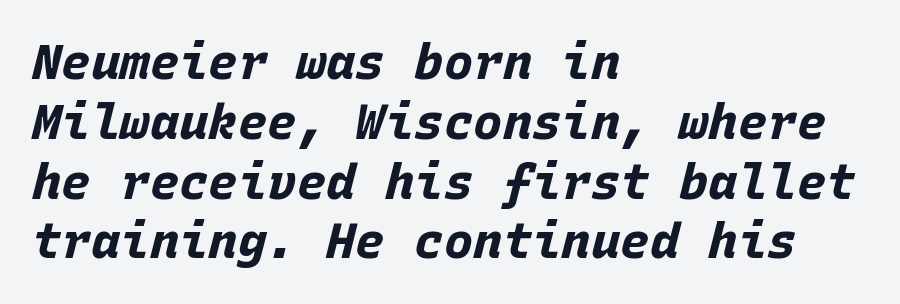
Q: Is the text bold? A: Yes.
Q: Is the text italic (slanted)? A: Yes, it leans right by about 15 degrees.
Q: Is the text underlined? A: No.
Q: How is the paragraph aligned? A: Left-aligned.
Q: Is the spacing between letters normal or unusually wide? A: Normal.
Q: Width (condensed, normal, or wide)? A: Normal.
Q: Stroke contrast? A: Low.
Q: x-height? A: Large.
Q: Monospaced? A: Yes.
